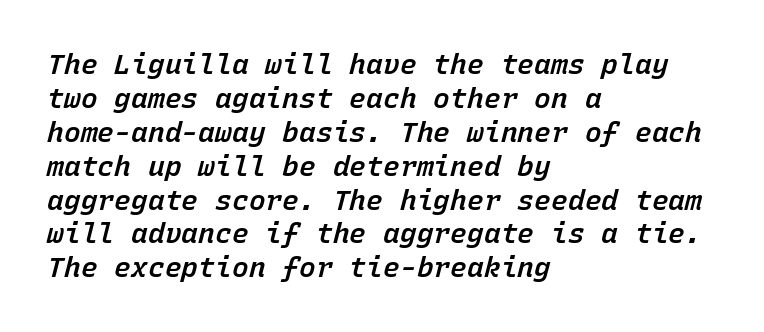
Q: Is the text bold? A: Semi-bold.
Q: Is the text italic (slanted)? A: Yes, it leans right by about 15 degrees.
Q: Is the text underlined? A: No.
Q: How is the paragraph aligned? A: Left-aligned.
Q: Is the spacing between letters normal or unusually wide? A: Normal.
Q: Width (condensed, normal, or wide)? A: Normal.
Q: Stroke contrast? A: Low.
Q: x-height? A: Medium.
Q: Monospaced? A: Yes.
